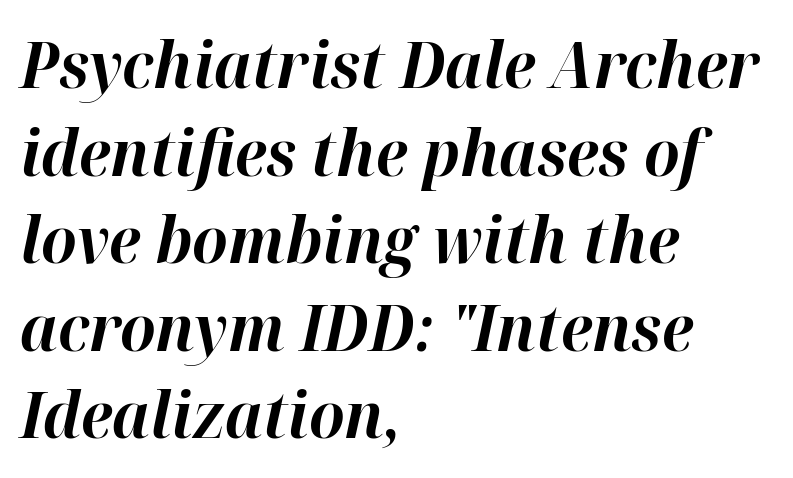
Students, this is bold: see how much ink each stroke carries. Honestly, the row spacing looks completely unremarkable. Alignment: flush left. Here the designer chose a conventional face with non-uniform glyph widths. Posture: slanted. Underlining? Definitely not there.
